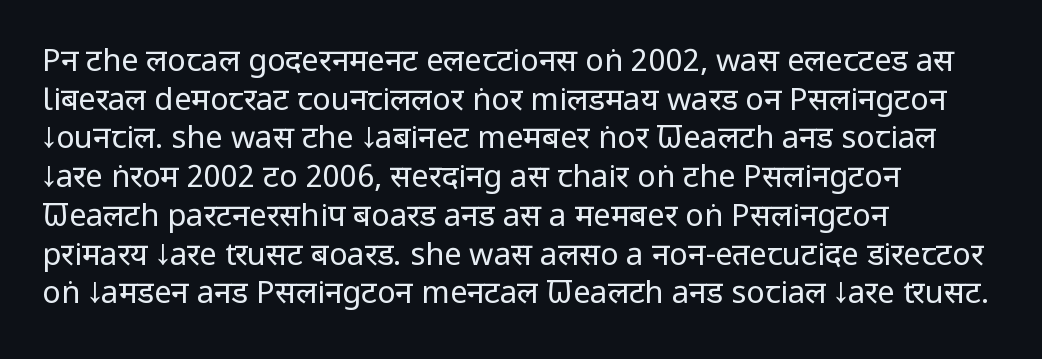
The image shows 31 px regular-weight, condensed sans-serif type, upright; set left-aligned, normal line spacing (1.25x), normal letter spacing, not underlined; low stroke contrast and a large x-height.
